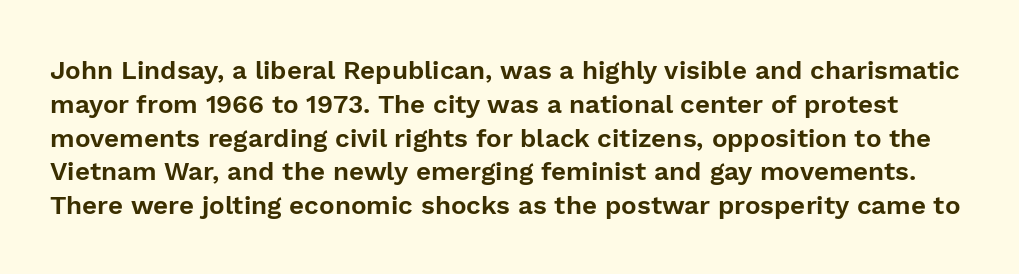
Reading down the column, the eye jumps a familiar distance to each next line. Italic? Not at all — the glyphs are vertical. Characters follow at the spacing the type designer built in. The zone under the glyphs is completely vacant.
